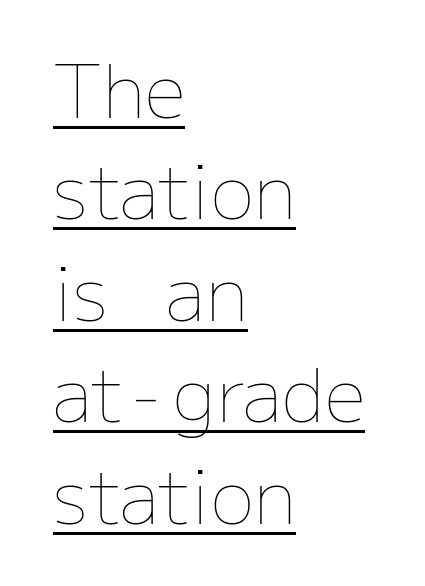
{"italic": "no", "bold": "no", "weight": "thin", "width": "normal", "stroke_contrast": "low", "x_height": "medium", "monospaced": "no", "underline": "yes", "align": "left", "line_spacing": "normal", "line_spacing_ratio": 1.39, "letter_spacing": "normal", "letter_spacing_em": 0.0, "glyph_px": 73}
